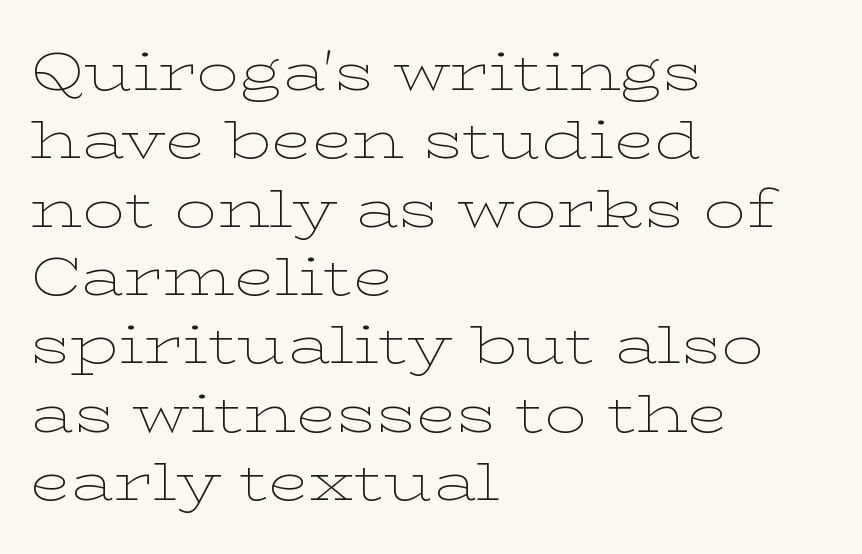
The image shows 53 px thin, wide serif type, upright; set left-aligned, normal line spacing (1.29x), normal letter spacing, not underlined; low stroke contrast and a medium x-height.
